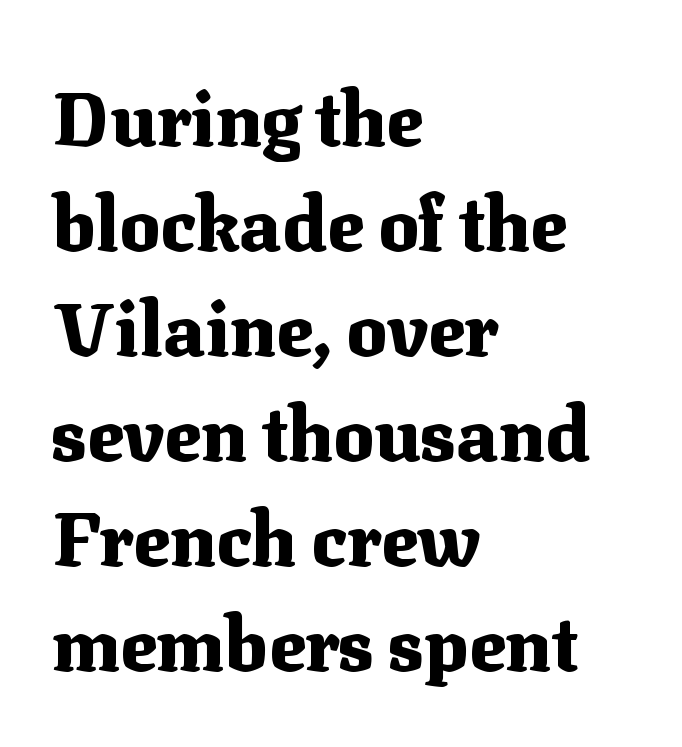
It's the straight-up-and-down kind of type. The letters carry serifs — small finishing strokes at the ends of their stems. A dark, heavy texture on the line: the type is bold. The passage shown is typed in a proportional face where columns would drift. Casual observation: everything's shoved over to the left. Summary of vertical rhythm: regular, with standard interline spacing.
